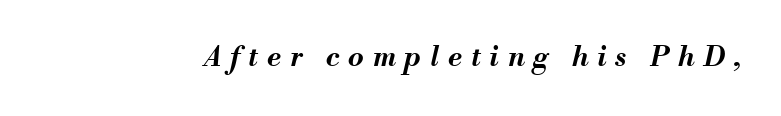
Quick note: italic. The baseline area is clear. The rendering uses natural spacing where letterforms have individual widths. This rendering widens character spacing well past its baseline value. The face used here has the dense, thick strokes of a bold.
